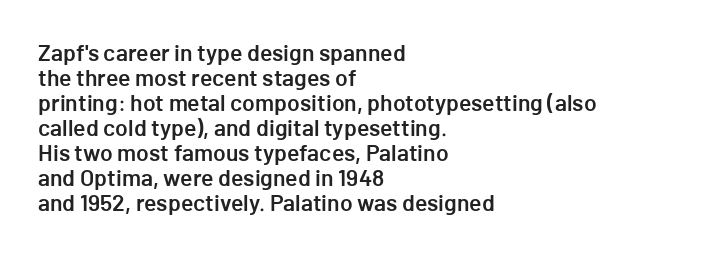
{"italic": "no", "bold": "semi", "underline": "no", "align": "left", "line_spacing": "tight", "line_spacing_ratio": 1.09, "letter_spacing": "normal", "letter_spacing_em": 0.0, "glyph_px": 23}
